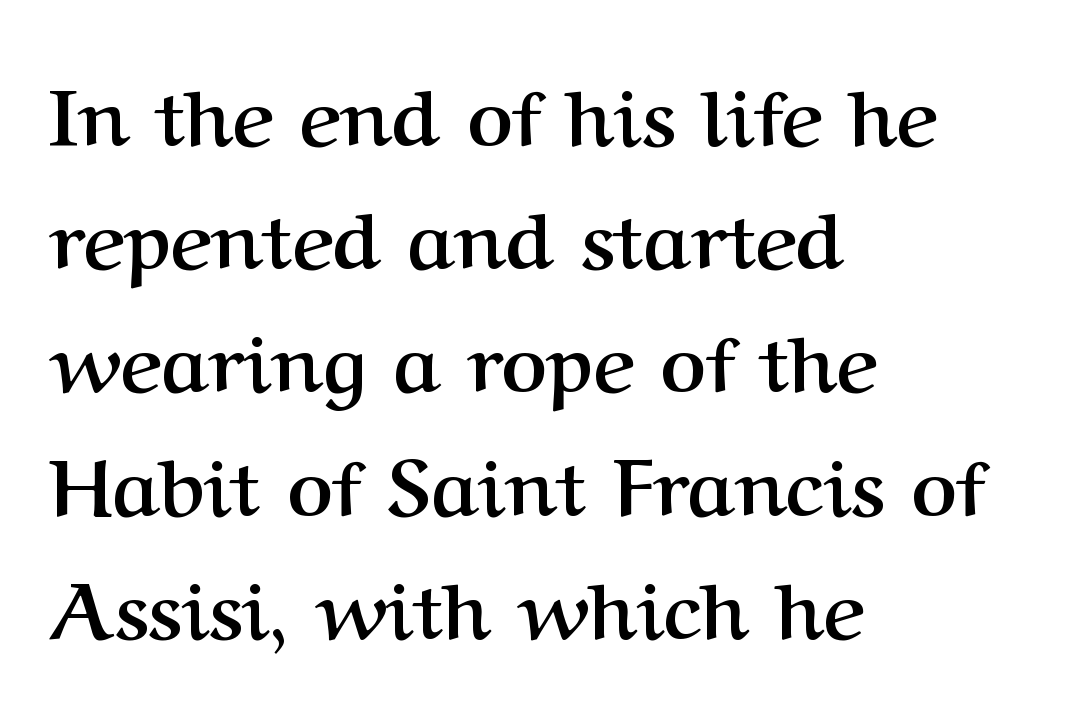
Unlike a clean sans, this face finishes its strokes with serifs. Rule under the text: the space is simply empty. In terms of weight, the rendering is a true, heavy bold. Proportional: the letters do not fall into vertical columns. Vertically, the passage feels balanced, rows spaced as you'd expect.
